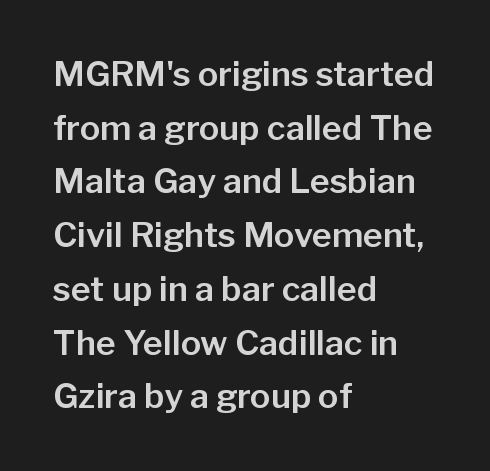
The image shows 34 px sans-serif type, upright; set left-aligned, normal line spacing (1.58x), normal letter spacing, not underlined; low stroke contrast and a medium x-height.
